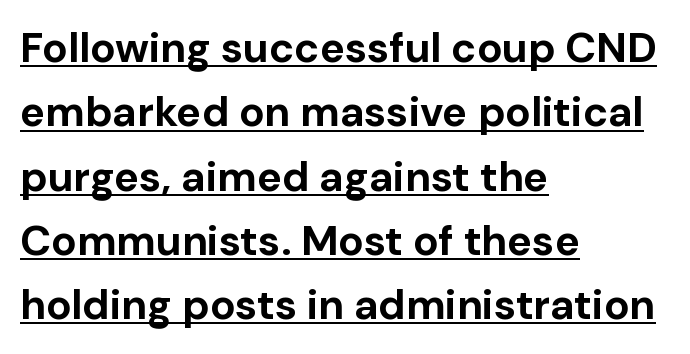
Q: Is the text bold? A: Yes.
Q: Is the text italic (slanted)? A: No, it is upright.
Q: Is the typeface a serif or a sans-serif typeface? A: Sans-serif.
Q: Is the text underlined? A: Yes.
Q: How is the paragraph aligned? A: Left-aligned.
Q: Is the spacing between letters normal or unusually wide? A: Normal.
Q: Is the spacing between lines tight, normal or loose? A: Normal.
Q: Width (condensed, normal, or wide)? A: Normal.
Q: Stroke contrast? A: Low.
Q: x-height? A: Medium.
Q: Monospaced? A: No.
